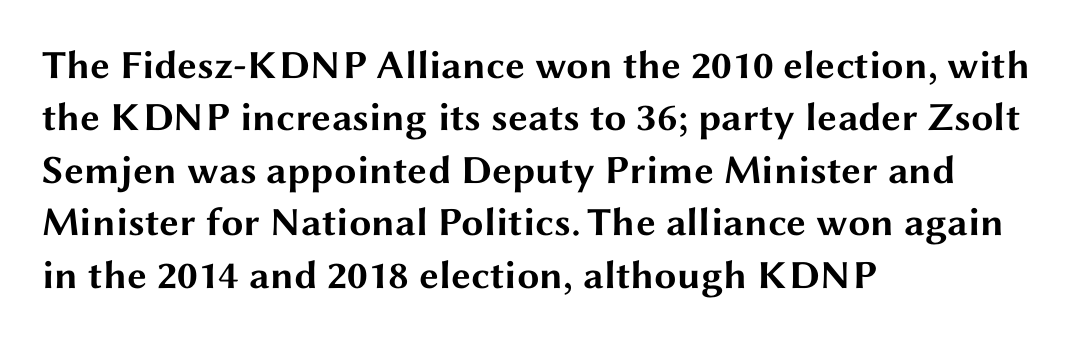
The image shows 40 px bold, wide sans-serif type, upright; set left-aligned, normal line spacing (1.31x), normal letter spacing, not underlined; medium stroke contrast and a medium x-height.
